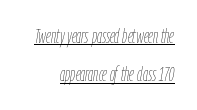
Q: Is the text bold? A: No.
Q: Is the text italic (slanted)? A: Yes, it leans right by about 9 degrees.
Q: Is the text underlined? A: Yes.
Q: How is the paragraph aligned? A: Right-aligned.
Q: Is the spacing between letters normal or unusually wide? A: Normal.
Q: Is the spacing between lines tight, normal or loose? A: Loose.
